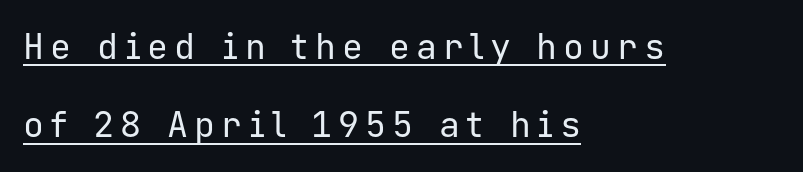
Summary of vertical rhythm: relaxed, with wide interline spacing. Which margin do the lines hug? The left one — the right edge is uneven. Notice how a bar underscores the lettering throughout. Fixed-width glyphs throughout — classic coding-font behaviour. Unlike italic type, these characters show no tilt at all.
